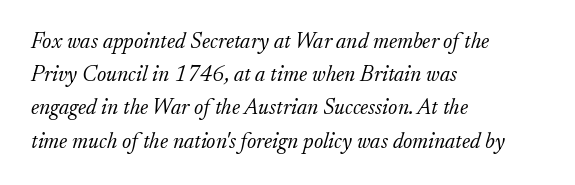
{"italic": "yes", "lean": "right", "slant_degrees": 17, "bold": "no", "underline": "no", "align": "left", "line_spacing": "normal", "line_spacing_ratio": 1.51, "letter_spacing": "normal", "letter_spacing_em": 0.0, "glyph_px": 22}
